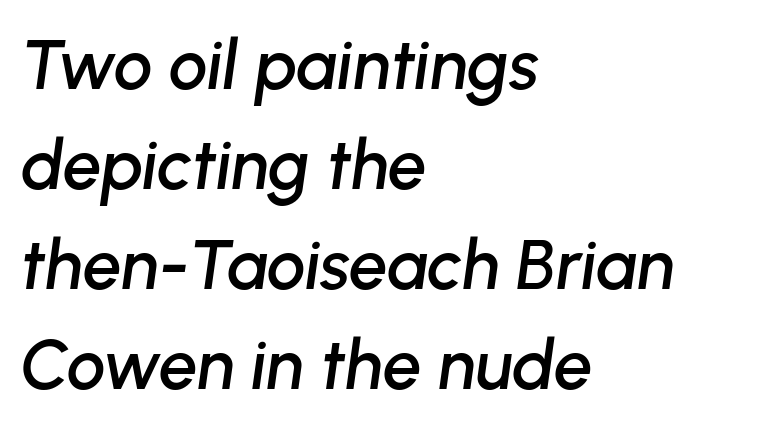
The image shows 69 px text type, italic (leaning right); set left-aligned, normal line spacing (1.45x), normal letter spacing, not underlined; low stroke contrast and a medium x-height.
